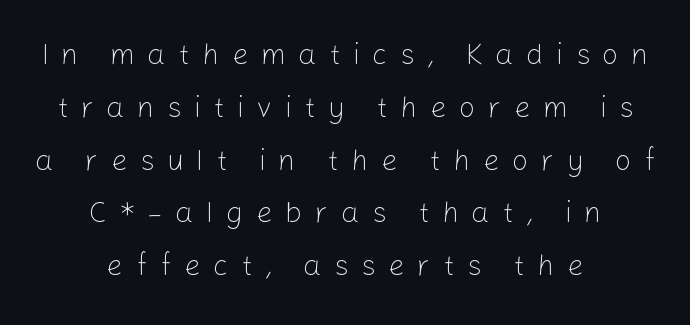
Each row of text sits above clean, open space. Is there any slant? The stems are plumb. Which margin do the lines hug? Neither — every line sits in the middle. A typesetter would call this proportional, since set widths differ per character.
